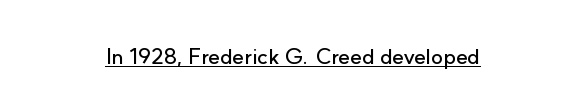
The image shows 22 px text type, upright; set centered, normal letter spacing, underlined.
